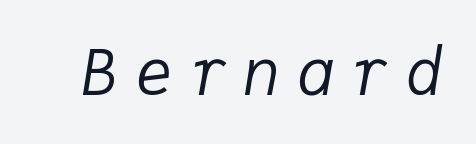
{"italic": "yes", "lean": "right", "slant_degrees": 9, "bold": "no", "weight": "regular", "width": "normal", "stroke_contrast": "low", "x_height": "medium", "monospaced": "yes", "underline": "no", "letter_spacing": "wide", "letter_spacing_em": 0.24, "glyph_px": 64}
